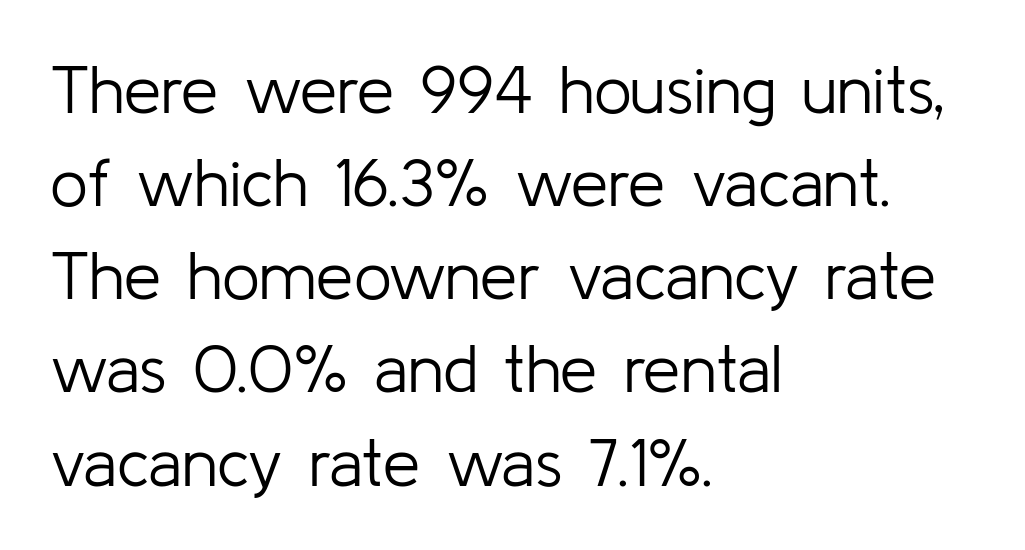
The font family rendered here belongs to the sans-serif group. The letterforms sit at book weight or below. Rendered with straight, roman letterforms. The words here are not underlined.
